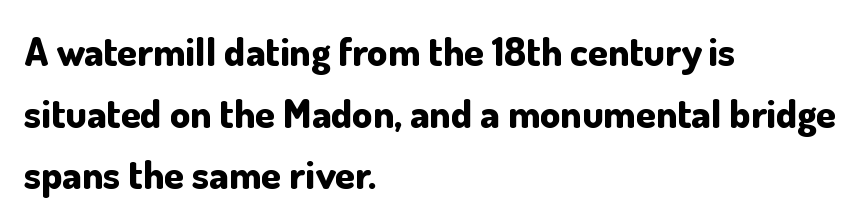
Here the glyphs are tracked normally, forming tight word shapes. Is there any slant? The stems are plumb. Every letter is thick-stroked: bold, no question. The words here are not underlined. A typesetter would call this proportional, since set widths differ per character.
